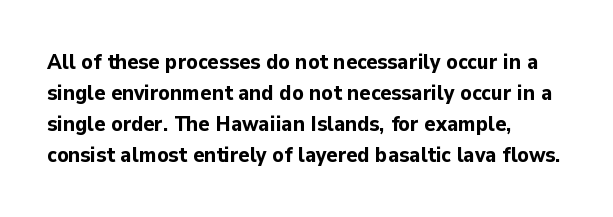
{"italic": "no", "bold": "yes", "underline": "no", "align": "left", "line_spacing": "normal", "line_spacing_ratio": 1.47, "letter_spacing": "normal", "letter_spacing_em": 0.0, "glyph_px": 21}
